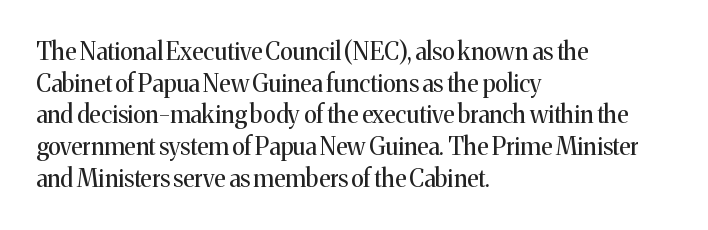
The image shows 24 px text type, upright; set left-aligned, normal line spacing (1.32x), normal letter spacing, not underlined.
